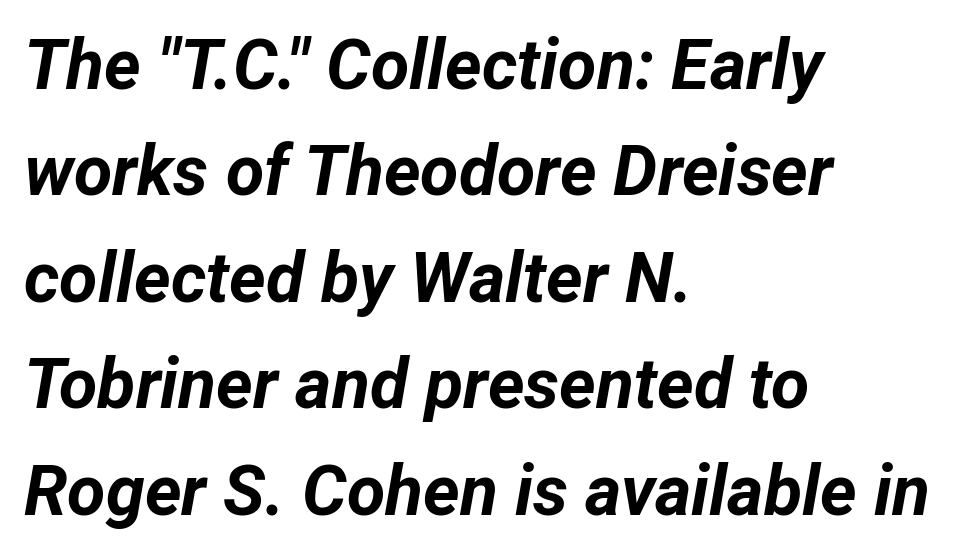
{"italic": "yes", "lean": "right", "slant_degrees": 12, "bold": "yes", "weight": "bold", "width": "normal", "stroke_contrast": "low", "x_height": "medium", "monospaced": "no", "underline": "no", "align": "left", "line_spacing": "normal", "line_spacing_ratio": 1.52, "letter_spacing": "normal", "letter_spacing_em": 0.0, "glyph_px": 70}
